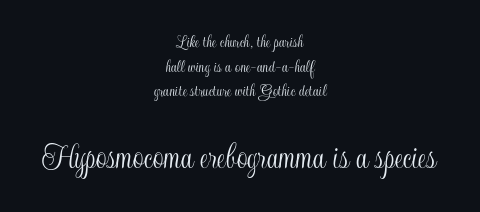
Q: Is the text italic (slanted)? A: Yes.
Q: Is the text underlined? A: No.
Q: How is the paragraph aligned? A: Centered.
Q: Is the spacing between letters normal or unusually wide? A: Normal.
Q: Is the spacing between lines tight, normal or loose? A: Normal.
Q: Which block of text is set in a larger size, the first (top) or the second (bottom)? A: The second (bottom) one.
Q: Width (condensed, normal, or wide)? A: Condensed.
Q: x-height? A: Small.
Q: Monospaced? A: No.
